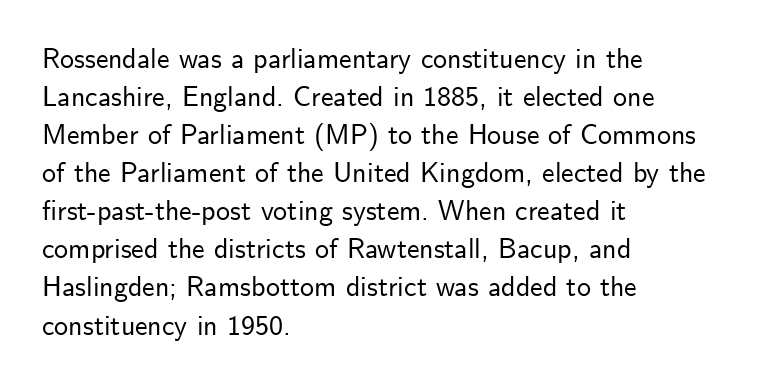
Q: Is the text italic (slanted)? A: No, it is upright.
Q: Is the typeface a serif or a sans-serif typeface? A: Sans-serif.
Q: Is the text underlined? A: No.
Q: How is the paragraph aligned? A: Left-aligned.
Q: Is the spacing between letters normal or unusually wide? A: Normal.
Q: Is the spacing between lines tight, normal or loose? A: Normal.
Q: Width (condensed, normal, or wide)? A: Normal.
Q: Stroke contrast? A: Low.
Q: x-height? A: Small.
Q: Monospaced? A: No.
